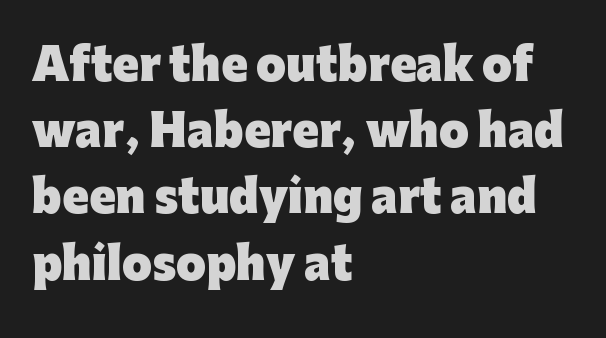
The image shows 43 px heavy sans-serif type, upright; set left-aligned, normal line spacing (1.54x), normal letter spacing, not underlined; low stroke contrast and a medium x-height.
